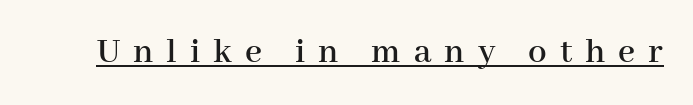
Q: Is the text italic (slanted)? A: No, it is upright.
Q: Is the typeface a serif or a sans-serif typeface? A: Serif.
Q: Is the text underlined? A: Yes.
Q: Is the spacing between letters normal or unusually wide? A: Unusually wide.
Q: Width (condensed, normal, or wide)? A: Normal.
Q: Stroke contrast? A: High.
Q: x-height? A: Medium.
Q: Monospaced? A: No.
